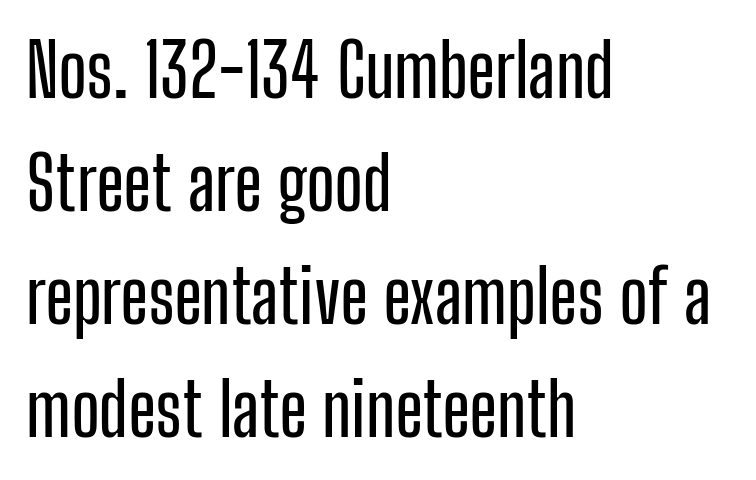
{"serif": "no", "italic": "no", "width": "condensed", "stroke_contrast": "low", "x_height": "medium", "monospaced": "no", "underline": "no", "align": "left", "line_spacing": "normal", "line_spacing_ratio": 1.55, "letter_spacing": "normal", "letter_spacing_em": 0.0, "glyph_px": 73}
